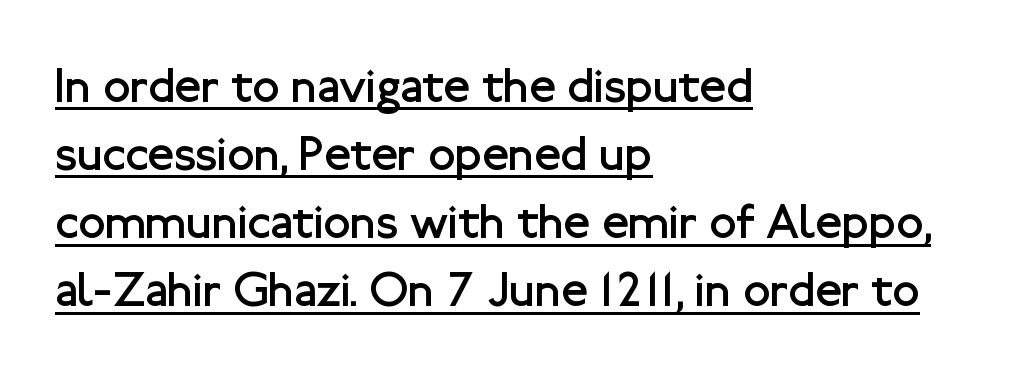
{"serif": "no", "italic": "no", "bold": "no", "weight": "regular", "width": "normal", "stroke_contrast": "low", "x_height": "medium", "monospaced": "no", "underline": "yes", "align": "left", "line_spacing": "normal", "line_spacing_ratio": 1.39, "letter_spacing": "normal", "letter_spacing_em": 0.0, "glyph_px": 49}
